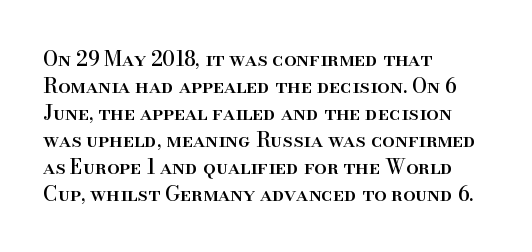
The image shows 20 px text type, upright; set left-aligned, normal line spacing (1.35x), normal letter spacing, not underlined.
